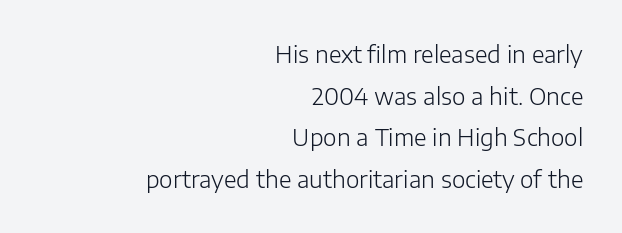
Only glyphs here, with clear space below each row. The rendering anchors every line to the right-hand side. Stem width sits at or under what a default text font uses. The face used here is rendered with its standard letterfit. Posture: vertical.
